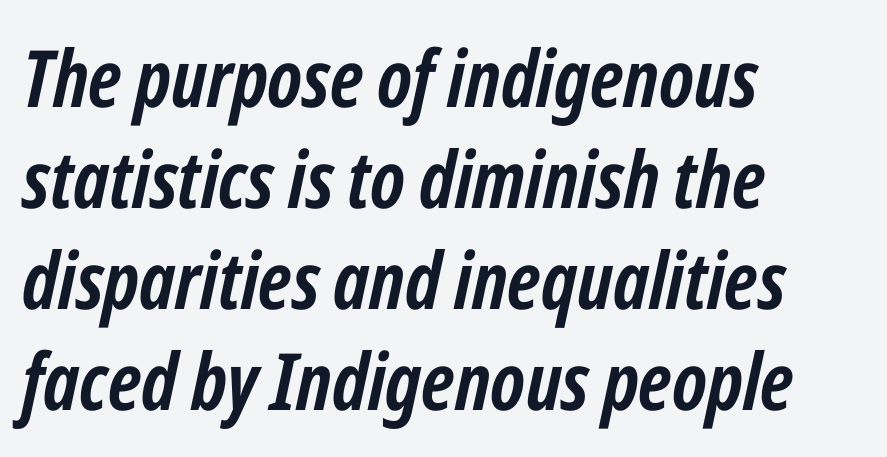
{"italic": "yes", "lean": "right", "slant_degrees": 12, "bold": "yes", "weight": "semibold", "width": "condensed", "stroke_contrast": "low", "x_height": "medium", "monospaced": "no", "underline": "no", "align": "left", "line_spacing": "normal", "line_spacing_ratio": 1.28, "letter_spacing": "normal", "letter_spacing_em": 0.0, "glyph_px": 79}
